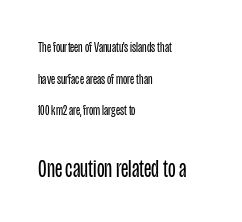
Q: Is the text bold? A: No.
Q: Is the text italic (slanted)? A: No, it is upright.
Q: Is the text underlined? A: No.
Q: How is the paragraph aligned? A: Left-aligned.
Q: Is the spacing between letters normal or unusually wide? A: Normal.
Q: Is the spacing between lines tight, normal or loose? A: Loose.
Q: Which block of text is set in a larger size, the first (top) or the second (bottom)? A: The second (bottom) one.
